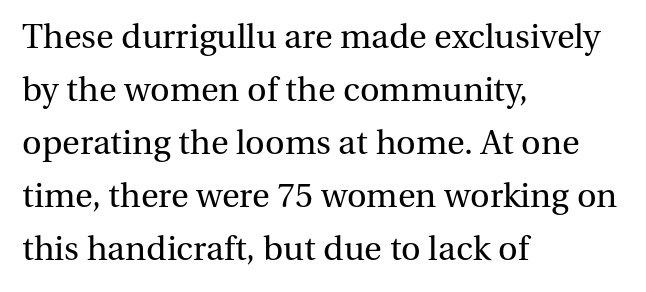
The image shows 34 px regular-weight serif type, upright; set left-aligned, normal line spacing (1.56x), normal letter spacing, not underlined; medium stroke contrast and a medium x-height.
